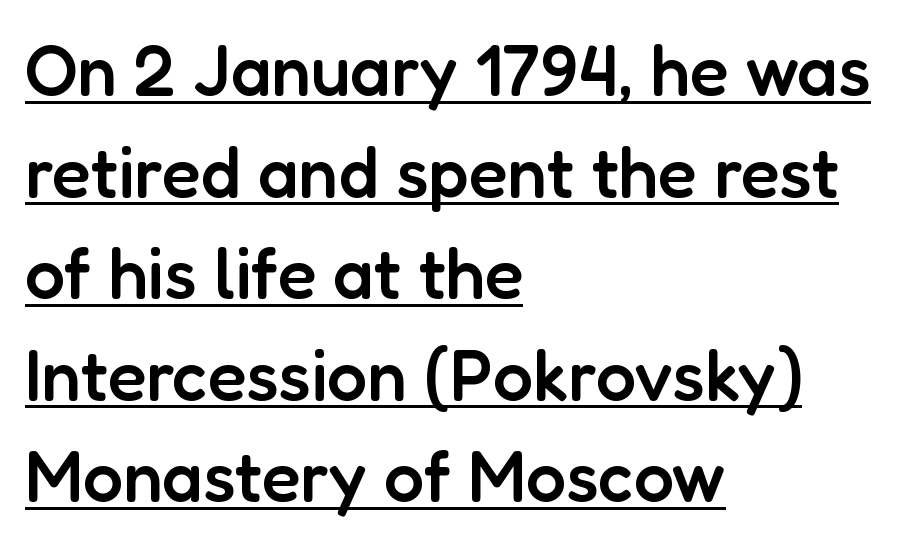
The typesetter chose a ragged-right arrangement here. Weight check: semibold — heavier than regular, not quite bold. The lines sit at an ordinary, default distance from one another. Has an underline been added? It has. It's the straight-up-and-down kind of type. Observe the ordinary spacing: letters are neighbours, not strangers.
